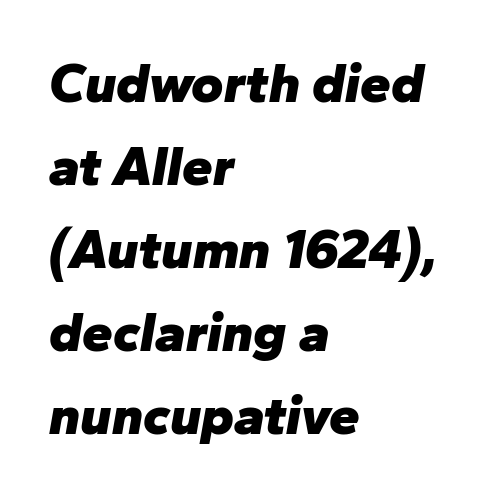
Teacher's note: observe the even left margin — that is flush-left alignment. Do the characters align in a grid? No, the font is proportional. The rows are spaced the way most documents space them. Lines of text with bare space underneath. Characters are canted at an angle relative to the baseline's perpendicular.
